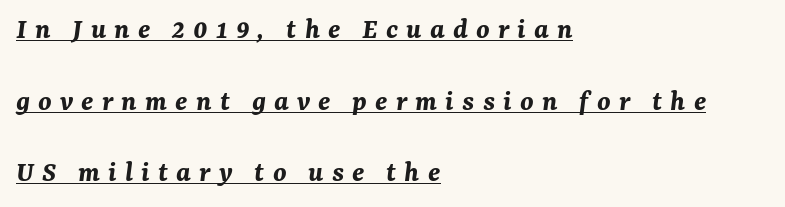
Q: Is the text bold? A: Yes.
Q: Is the text italic (slanted)? A: Yes, it leans right by about 7 degrees.
Q: Is the text underlined? A: Yes.
Q: How is the paragraph aligned? A: Left-aligned.
Q: Is the spacing between letters normal or unusually wide? A: Unusually wide.
Q: Is the spacing between lines tight, normal or loose? A: Loose.
Q: Width (condensed, normal, or wide)? A: Normal.
Q: Stroke contrast? A: Medium.
Q: x-height? A: Medium.
Q: Monospaced? A: No.
